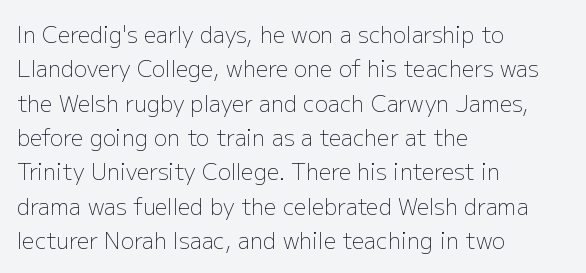
{"italic": "no", "bold": "no", "underline": "no", "align": "left", "line_spacing": "normal", "line_spacing_ratio": 1.56, "letter_spacing": "normal", "letter_spacing_em": 0.0, "glyph_px": 22}
